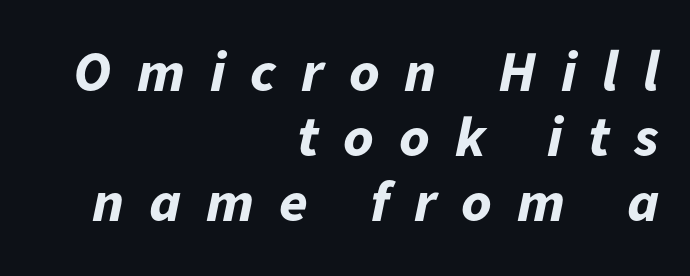
The image shows 58 px bold type, italic (leaning right); set right-aligned, tight line spacing (1.12x), unusually wide letter spacing (+0.43 em), not underlined; low stroke contrast and a medium x-height.
